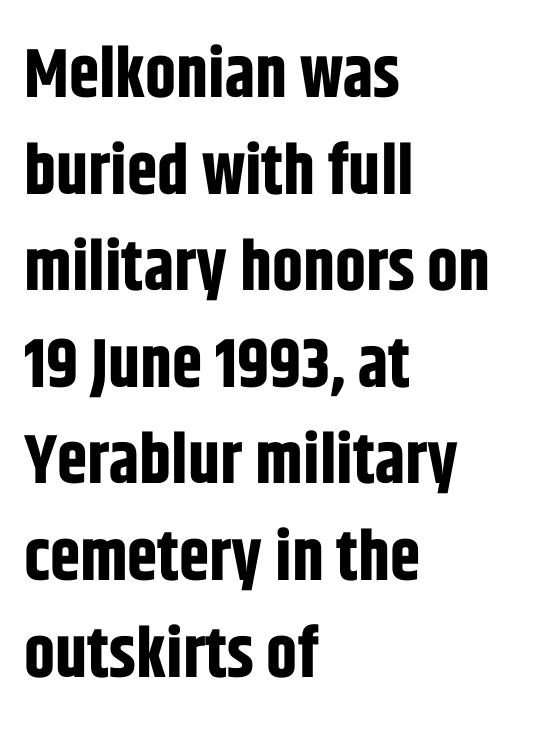
The image shows 69 px bold, condensed sans-serif type, upright; set left-aligned, normal line spacing (1.4x), normal letter spacing, not underlined; low stroke contrast and a large x-height.
